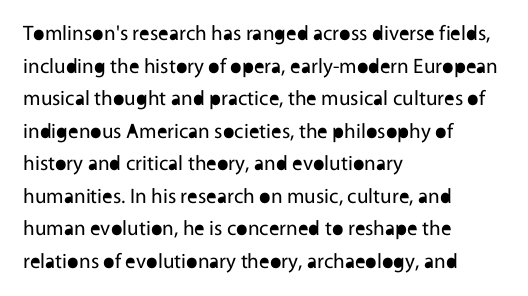
{"italic": "no", "bold": "no", "underline": "no", "align": "left", "line_spacing": "normal", "line_spacing_ratio": 1.55, "letter_spacing": "normal", "letter_spacing_em": 0.0, "glyph_px": 21}
